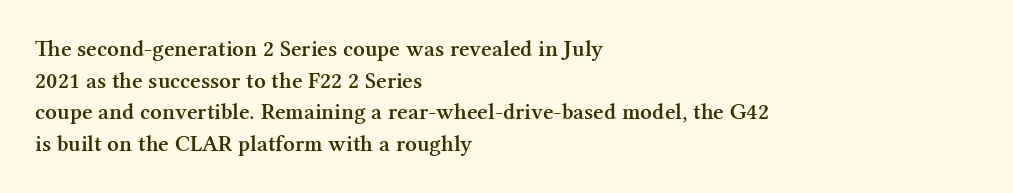
How would I describe the line gaps? Plain and ordinary. A fair bit of extra ink — the face is semibold, not bold. Check the space under the baseline: it is left empty. Style check: upright.
